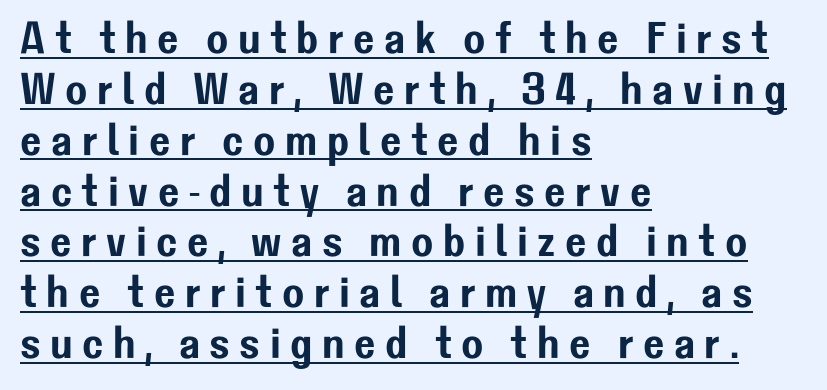
Q: Is the text italic (slanted)? A: No, it is upright.
Q: Is the typeface a serif or a sans-serif typeface? A: Sans-serif.
Q: Is the text underlined? A: Yes.
Q: How is the paragraph aligned? A: Left-aligned.
Q: Is the spacing between letters normal or unusually wide? A: Unusually wide.
Q: Is the spacing between lines tight, normal or loose? A: Tight.
Q: Width (condensed, normal, or wide)? A: Normal.
Q: Stroke contrast? A: Low.
Q: x-height? A: Medium.
Q: Monospaced? A: No.
